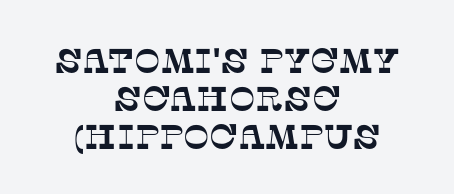
{"serif": "yes", "width": "normal", "stroke_contrast": "low", "x_height": "large", "monospaced": "no", "underline": "no", "align": "center", "line_spacing": "tight", "line_spacing_ratio": 1.08, "letter_spacing": "normal", "letter_spacing_em": 0.0, "glyph_px": 35}
